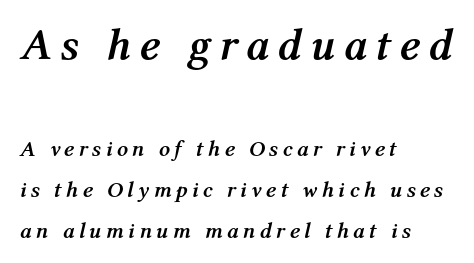
Typesetter's note: full bold, strokes at maximum text heaviness. The initial chunk of copy outweighs the following chunk in type size. The text carries the slant typical of an italic or oblique font. Looks like regular typesetting: each glyph gets only the width it needs. Honestly, there is no underline to notice here at all.
